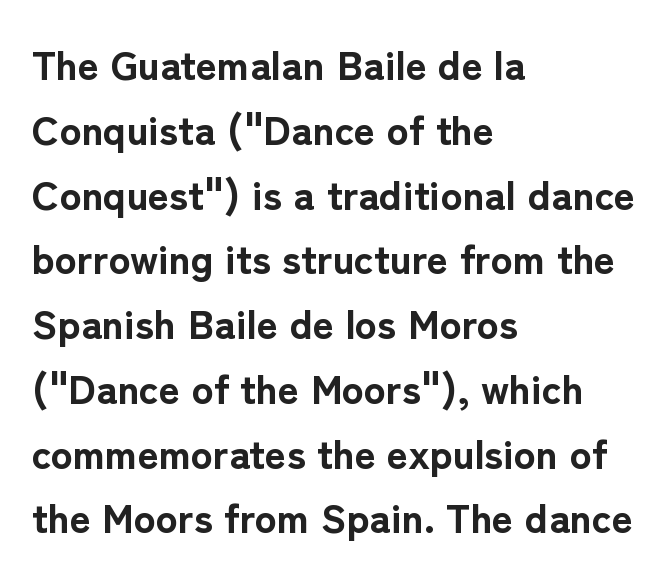
This rendering features lettering with no underline. Here the designer chose a conventional face with non-uniform glyph widths. The letterforms sit shoulder to shoulder at normal distance. The passage is arranged the way most books set body copy — flush left.
